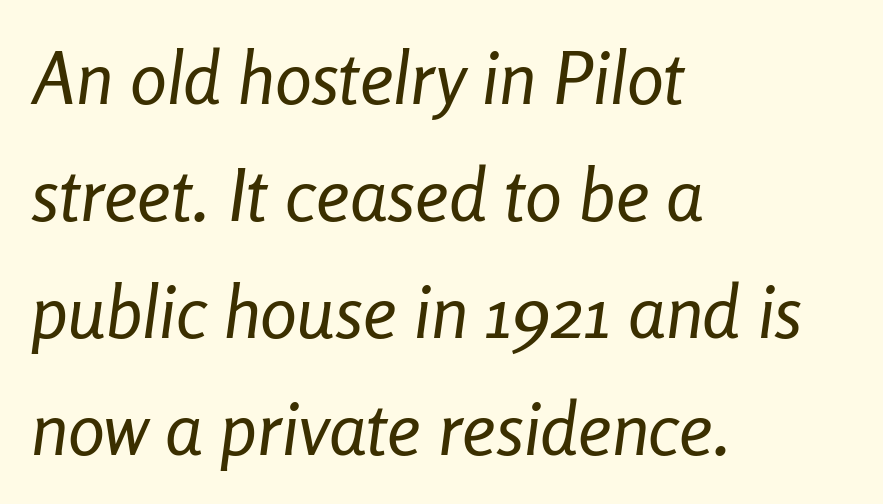
Looks like regular typesetting: each glyph gets only the width it needs. Underlining? Definitely not there. If you drew a line through each stem, it would be angled. The weight tops out at a normal text grade.
